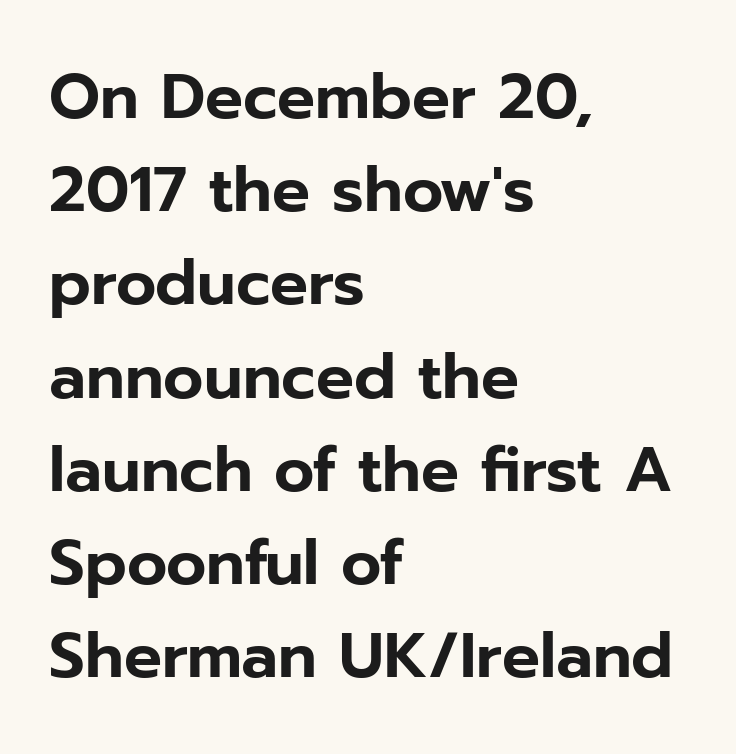
{"serif": "no", "italic": "no", "width": "normal", "stroke_contrast": "low", "x_height": "medium", "monospaced": "no", "underline": "no", "align": "left", "line_spacing": "normal", "line_spacing_ratio": 1.48, "letter_spacing": "normal", "letter_spacing_em": 0.0, "glyph_px": 63}
